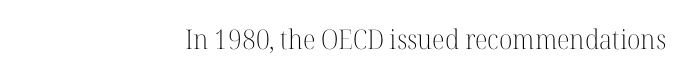
The image shows 27 px text type, upright; set right-aligned, normal letter spacing, not underlined.
